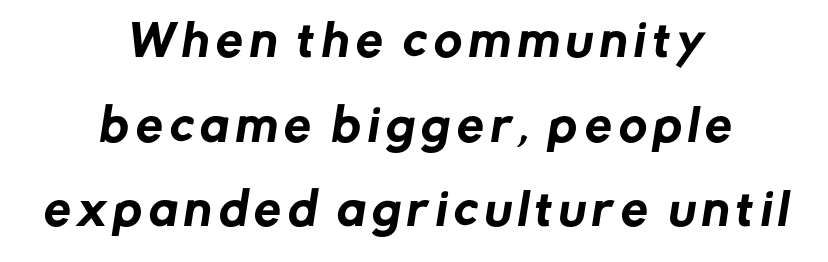
The image shows 43 px sans-serif type; set centered, loose line spacing (1.97x), not underlined; low stroke contrast and a medium x-height.
